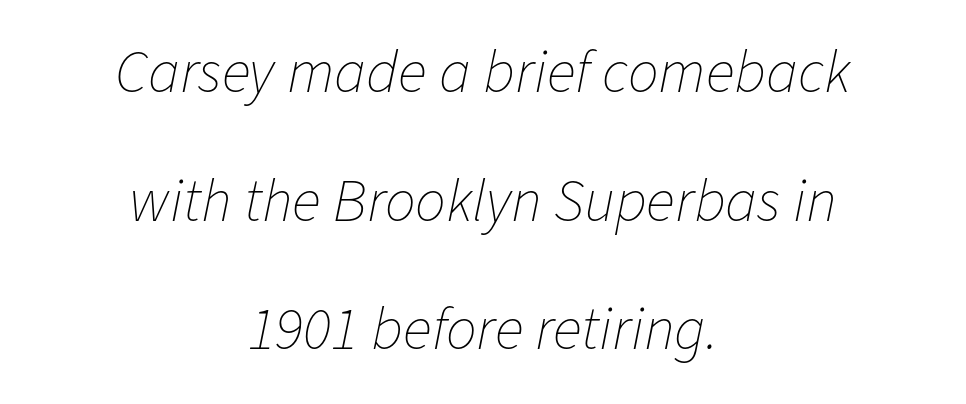
Q: Is the text bold? A: No.
Q: Is the text italic (slanted)? A: Yes, it leans right by about 11 degrees.
Q: Is the text underlined? A: No.
Q: How is the paragraph aligned? A: Centered.
Q: Is the spacing between letters normal or unusually wide? A: Normal.
Q: Is the spacing between lines tight, normal or loose? A: Loose.
Q: Width (condensed, normal, or wide)? A: Normal.
Q: Stroke contrast? A: Low.
Q: x-height? A: Medium.
Q: Monospaced? A: No.
